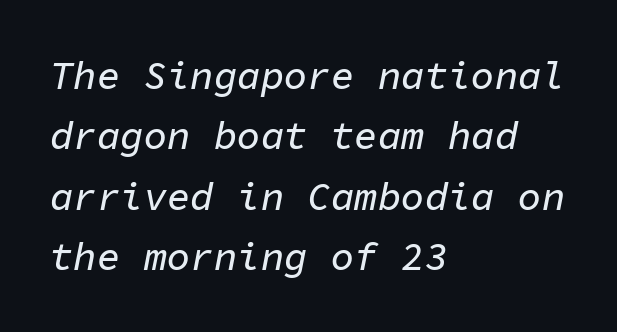
Reading down the block, your eye returns to a fixed left position each line. Each letter, wide or thin by design, is forced into the same width here. Compared with typical body copy, the letter spacing here is the same. An italicized treatment has been applied to the whole sample. Type without underlining. A normal amount of white space separates one row of letters from the next.
